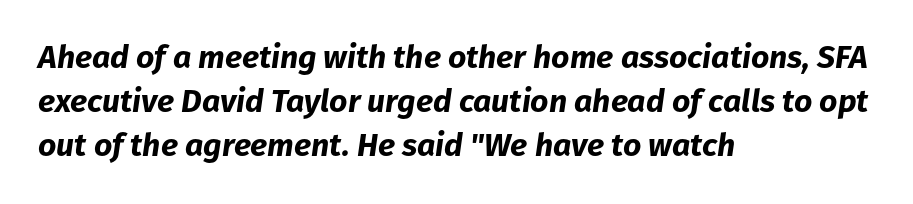
These lines stack with their left ends in a neat column. Words appear dense and cohesive because spacing is normal. Proportional: the letters do not fall into vertical columns. You can tell it's italic because the verticals aren't actually vertical. How would I describe the line gaps? Plain and ordinary. Check under the words: just untouched page.
